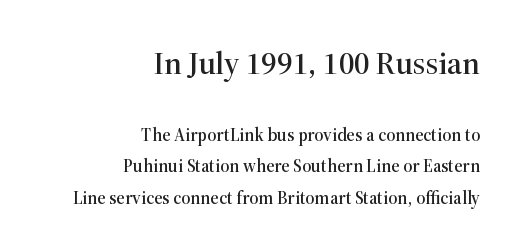
Any mark beneath the type? The region is blank. A typesetter would call this proportional, since set widths differ per character. The lettering stays uniformly vertical, giving the passage a roman look. Observe the serifs anchoring each vertical stroke in this sample. The block sitting higher on the canvas is the one with enlarged characters. The passage shown has conventional tracking throughout.
